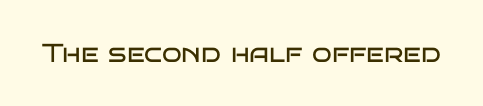
The image shows 26 px text type, upright; set normal letter spacing, not underlined.
